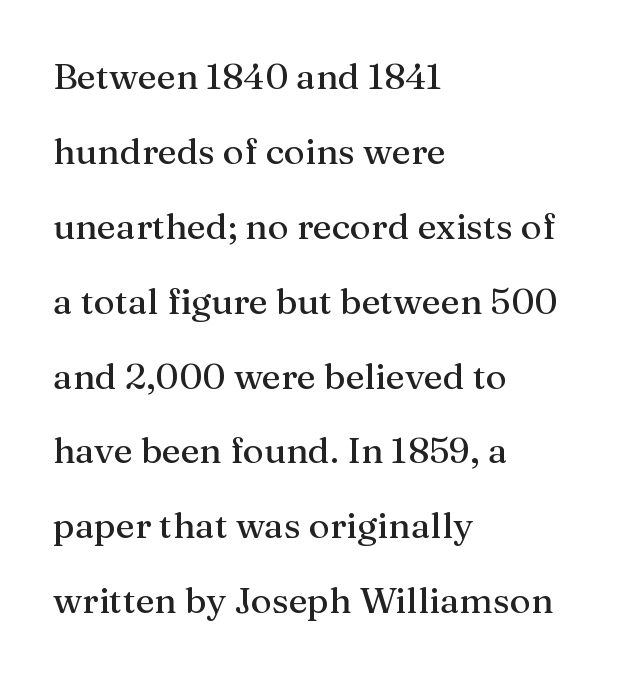
The image shows 36 px serif type, upright; set left-aligned, loose line spacing (2.08x), normal letter spacing, not underlined; medium stroke contrast and a medium x-height.
